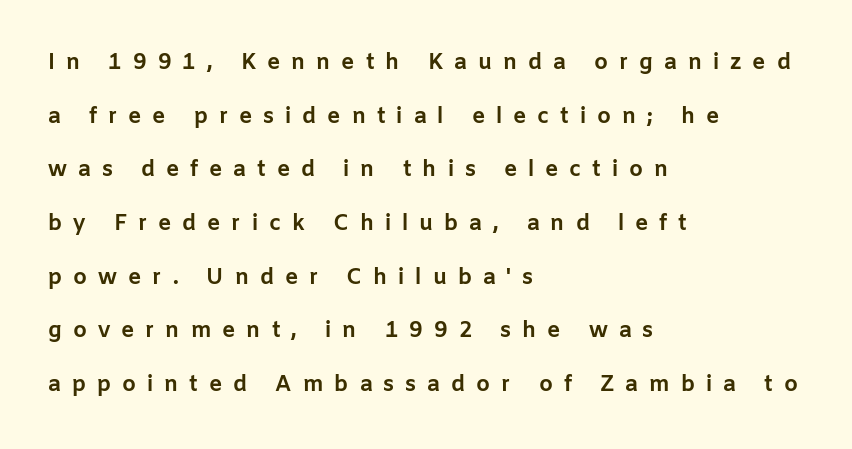
Q: Is the text bold? A: Yes.
Q: Is the text italic (slanted)? A: No, it is upright.
Q: Is the text underlined? A: No.
Q: How is the paragraph aligned? A: Left-aligned.
Q: Is the spacing between letters normal or unusually wide? A: Unusually wide.
Q: Is the spacing between lines tight, normal or loose? A: Loose.
